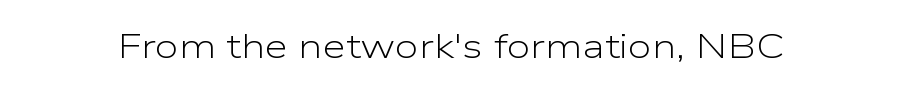
{"serif": "no", "italic": "no", "bold": "no", "weight": "light", "width": "wide", "stroke_contrast": "low", "x_height": "medium", "monospaced": "no", "underline": "no", "letter_spacing": "normal", "letter_spacing_em": 0.0, "glyph_px": 34}
